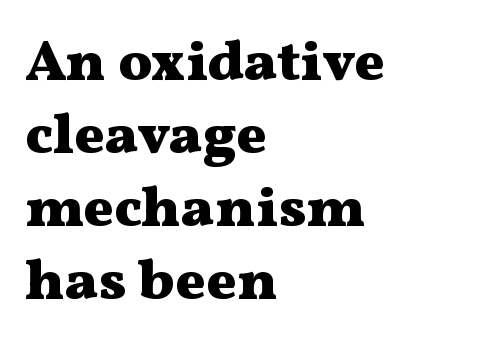
Posture: upright roman. The letterforms sit shoulder to shoulder at normal distance. Any mark beneath the type? The region is blank. This sample has the flowing, uneven cadence of proportional lettering. All the whitespace from short lines collects on the right. Are there feet on the stems? There are — it's a serif.
